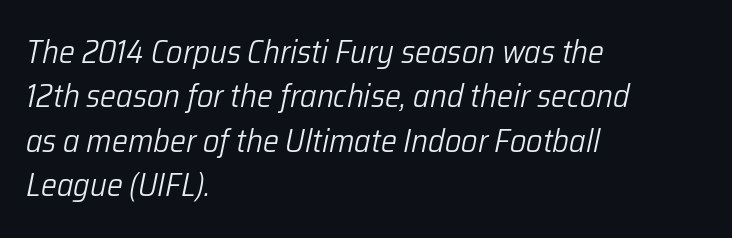
Q: Is the text bold? A: No.
Q: Is the text italic (slanted)? A: Yes, it leans right by about 12 degrees.
Q: Is the text underlined? A: No.
Q: How is the paragraph aligned? A: Left-aligned.
Q: Is the spacing between letters normal or unusually wide? A: Normal.
Q: Is the spacing between lines tight, normal or loose? A: Normal.
Q: Width (condensed, normal, or wide)? A: Normal.
Q: Stroke contrast? A: Low.
Q: x-height? A: Medium.
Q: Monospaced? A: No.
